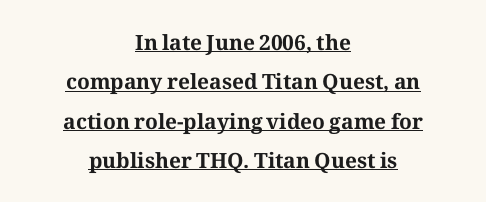
A continuous stroke trails under the words, as in a hyperlink. The paragraph has two soft edges and a firm central axis. The face used here is rendered with its standard letterfit. The letters stand straight up with perfectly vertical stems.
